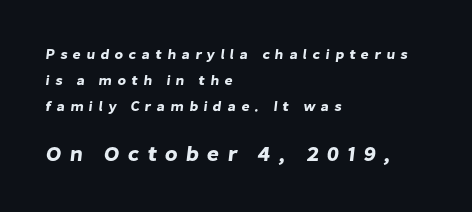
Q: Is the text underlined? A: No.
Q: How is the paragraph aligned? A: Left-aligned.
Q: Is the spacing between letters normal or unusually wide? A: Unusually wide.
Q: Which block of text is set in a larger size, the first (top) or the second (bottom)? A: The second (bottom) one.
